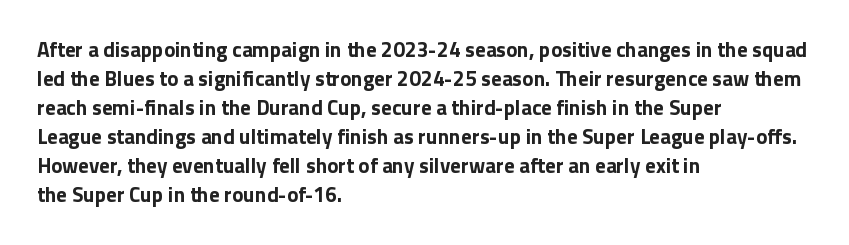
Q: Is the text bold? A: Yes.
Q: Is the text italic (slanted)? A: No, it is upright.
Q: Is the text underlined? A: No.
Q: How is the paragraph aligned? A: Left-aligned.
Q: Is the spacing between letters normal or unusually wide? A: Normal.
Q: Is the spacing between lines tight, normal or loose? A: Normal.
